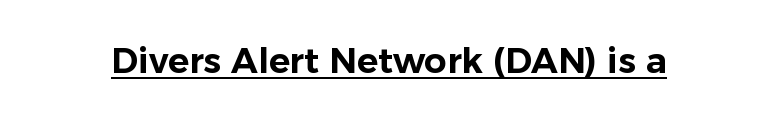
{"serif": "no", "italic": "no", "width": "normal", "stroke_contrast": "low", "x_height": "medium", "monospaced": "no", "underline": "yes", "letter_spacing": "normal", "letter_spacing_em": 0.0, "glyph_px": 35}
